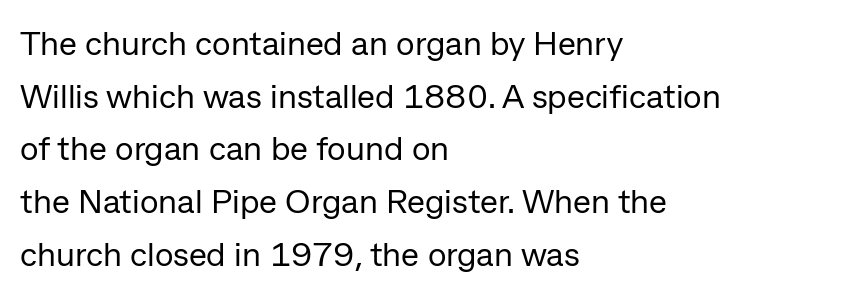
The image shows 34 px regular-weight sans-serif type, upright; set left-aligned, normal line spacing (1.55x), normal letter spacing, not underlined; low stroke contrast and a medium x-height.
